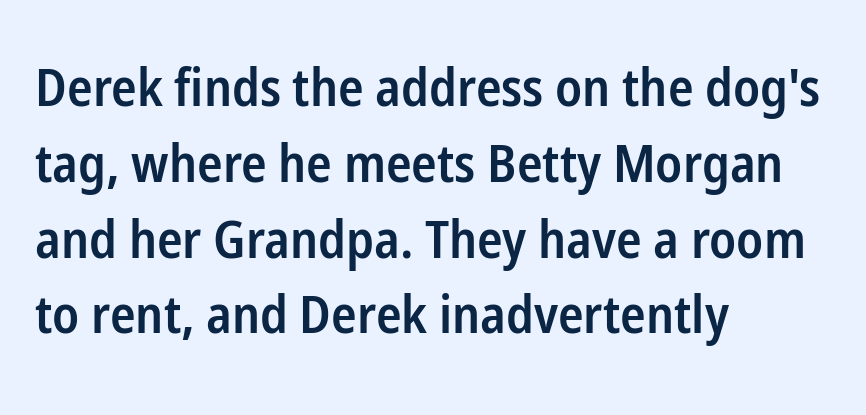
Q: Is the text bold? A: Semi-bold.
Q: Is the text italic (slanted)? A: No, it is upright.
Q: Is the typeface a serif or a sans-serif typeface? A: Sans-serif.
Q: Is the text underlined? A: No.
Q: How is the paragraph aligned? A: Left-aligned.
Q: Is the spacing between letters normal or unusually wide? A: Normal.
Q: Is the spacing between lines tight, normal or loose? A: Normal.
Q: Width (condensed, normal, or wide)? A: Condensed.
Q: Stroke contrast? A: Low.
Q: x-height? A: Medium.
Q: Monospaced? A: No.
